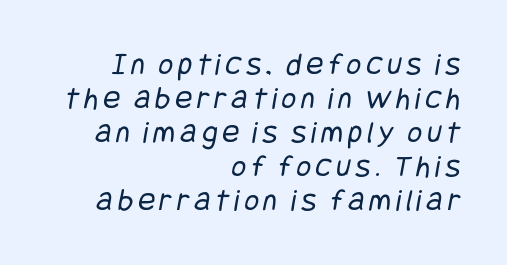
{"serif": "no", "bold": "no", "weight": "regular", "width": "condensed", "stroke_contrast": "low", "x_height": "large", "underline": "no", "align": "right", "line_spacing": "tight", "line_spacing_ratio": 1.06, "glyph_px": 32}
